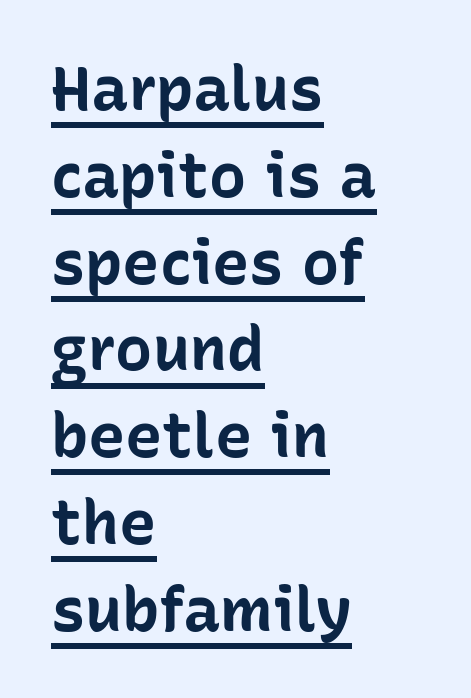
Q: Is the text bold? A: Yes.
Q: Is the text italic (slanted)? A: No, it is upright.
Q: Is the typeface a serif or a sans-serif typeface? A: Sans-serif.
Q: Is the text underlined? A: Yes.
Q: How is the paragraph aligned? A: Left-aligned.
Q: Is the spacing between letters normal or unusually wide? A: Normal.
Q: Is the spacing between lines tight, normal or loose? A: Normal.
Q: Width (condensed, normal, or wide)? A: Normal.
Q: Stroke contrast? A: Low.
Q: x-height? A: Medium.
Q: Monospaced? A: No.
